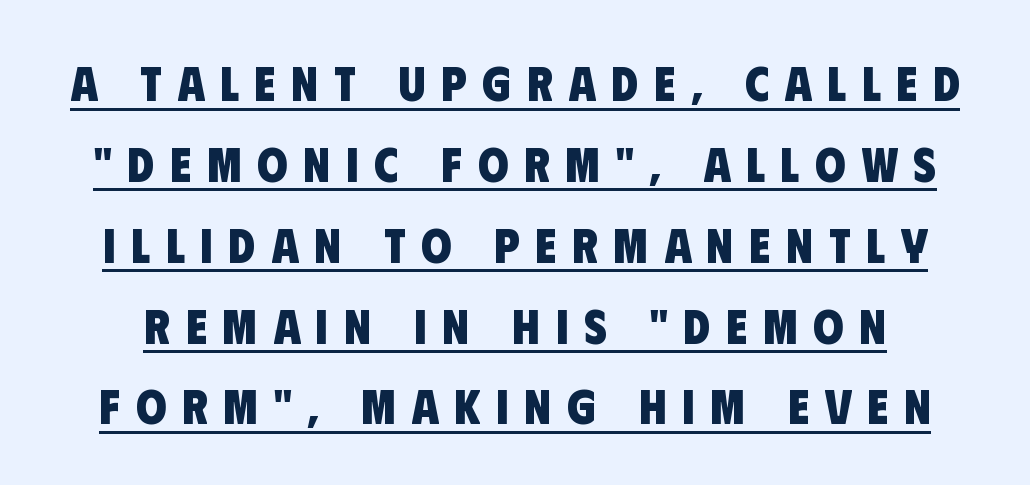
Tracking here is generous; glyphs stand well apart from one another. A rule runs beneath these lines of type. The lines sit at an ordinary, default distance from one another. Serifs: no, the terminals of the letterforms are clean. The letters are bold, with thick, heavy strokes. Character widths vary here, with narrow letters taking less room than wide ones.
